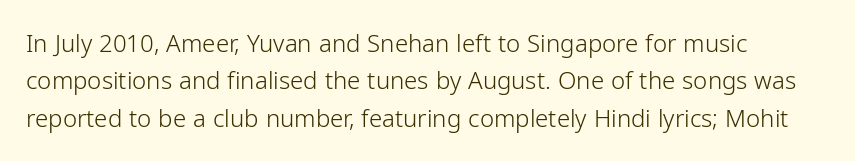
{"italic": "no", "bold": "no", "underline": "no", "align": "left", "line_spacing": "normal", "line_spacing_ratio": 1.56, "letter_spacing": "normal", "letter_spacing_em": 0.0, "glyph_px": 24}
